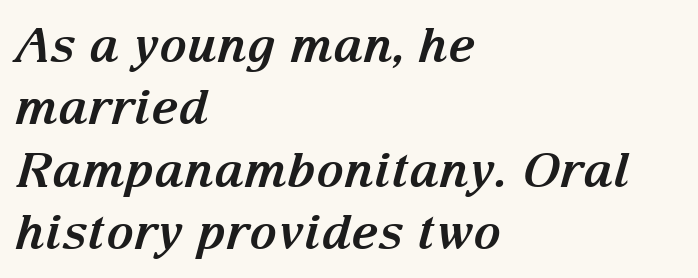
Designer's note — italics engaged. The face used here is proportionally spaced, like ordinary book or web type. Is this a sans? No — the strokes have serifs. You'd pick this weight for a headline — it's a proper bold. How would I describe the line gaps? Plain and ordinary.
